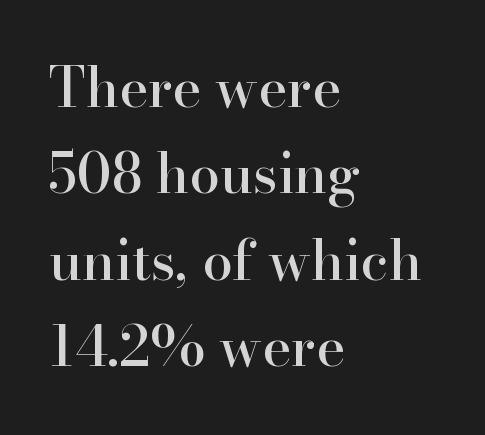
{"serif": "yes", "italic": "no", "width": "normal", "stroke_contrast": "high", "x_height": "small", "monospaced": "no", "underline": "no", "align": "left", "line_spacing": "normal", "line_spacing_ratio": 1.57, "letter_spacing": "normal", "letter_spacing_em": 0.0, "glyph_px": 55}
